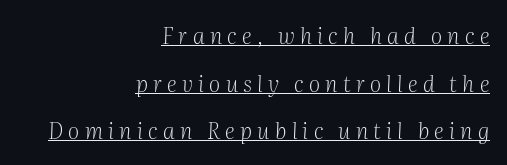
Q: Is the text bold? A: No.
Q: Is the text italic (slanted)? A: Yes, it leans right by about 2 degrees.
Q: Is the text underlined? A: Yes.
Q: How is the paragraph aligned? A: Right-aligned.
Q: Is the spacing between letters normal or unusually wide? A: Unusually wide.
Q: Is the spacing between lines tight, normal or loose? A: Loose.
